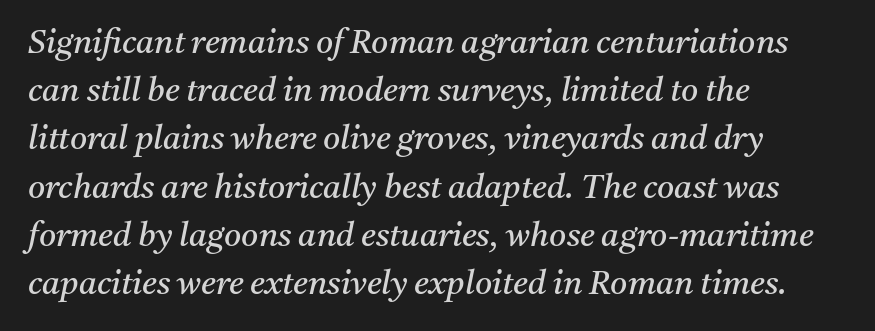
Is the type slanted? Yes — the strokes lean at a clear angle. A clean baseline with only descenders dipping below it. Is this a heavy cut? Hardly; it is regular or lighter. Does the copy run flush right? No — it runs flush left.
